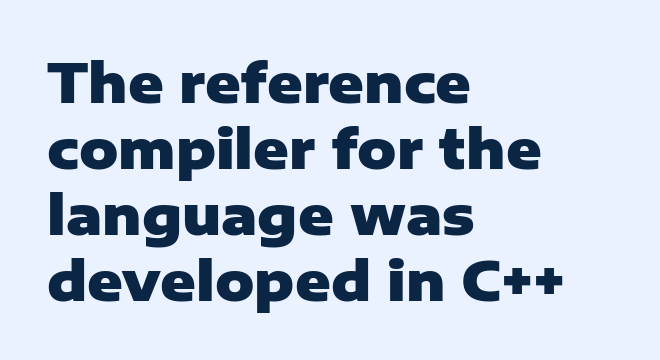
In terms of letterspacing, this is plain default setting. A typesetter would call this proportional, since set widths differ per character. These words are printed bold, with thick strokes throughout. The face used here is a sans, in the tradition of grotesques and geometrics. In CSS terms this would be text-align: left. Style check: upright.
